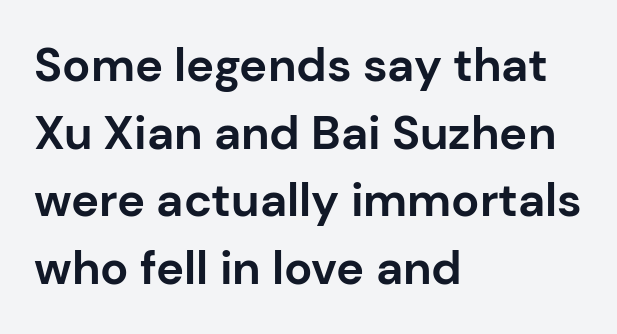
The image shows 47 px bold sans-serif type, upright; set left-aligned, normal line spacing (1.44x), normal letter spacing, not underlined; low stroke contrast and a medium x-height.
